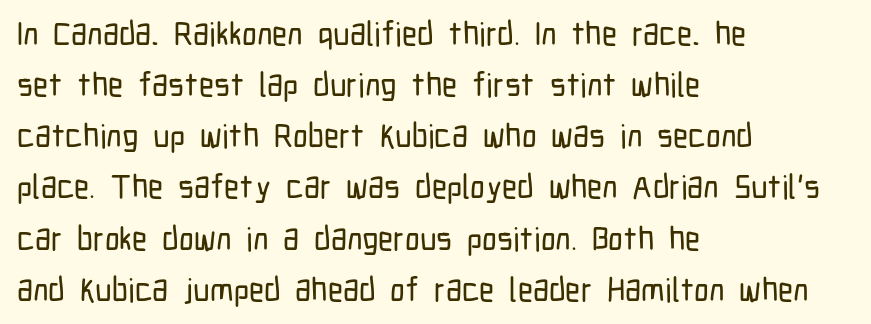
Q: Is the text italic (slanted)? A: No, it is upright.
Q: Is the typeface a serif or a sans-serif typeface? A: Sans-serif.
Q: Is the text underlined? A: No.
Q: How is the paragraph aligned? A: Left-aligned.
Q: Is the spacing between letters normal or unusually wide? A: Normal.
Q: Is the spacing between lines tight, normal or loose? A: Normal.
Q: Width (condensed, normal, or wide)? A: Condensed.
Q: Stroke contrast? A: Low.
Q: x-height? A: Medium.
Q: Monospaced? A: No.
